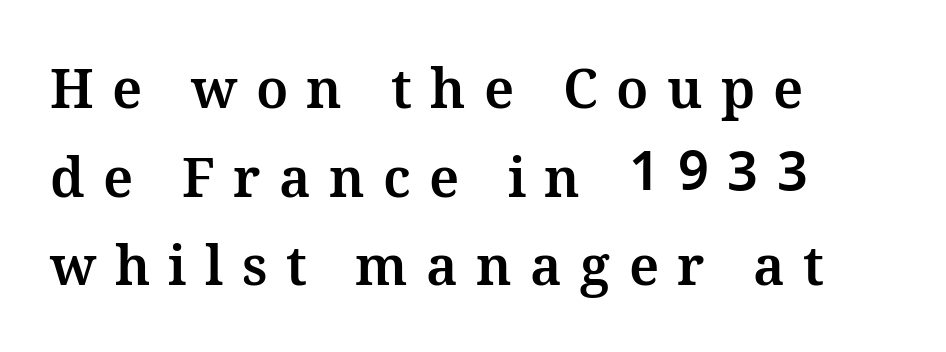
The image shows 54 px bold type, upright; set left-aligned, normal line spacing (1.64x), unusually wide letter spacing (+0.34 em), not underlined; medium stroke contrast and a medium x-height.
